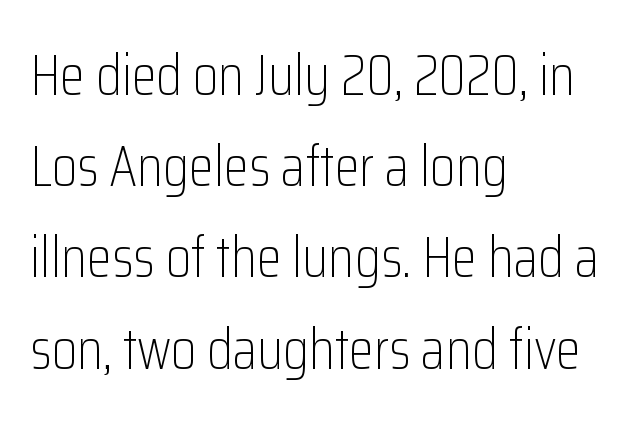
{"serif": "no", "italic": "no", "bold": "no", "weight": "light", "width": "condensed", "stroke_contrast": "low", "x_height": "medium", "monospaced": "no", "underline": "no", "align": "left", "line_spacing": "normal", "line_spacing_ratio": 1.6, "letter_spacing": "normal", "letter_spacing_em": 0.0, "glyph_px": 57}
